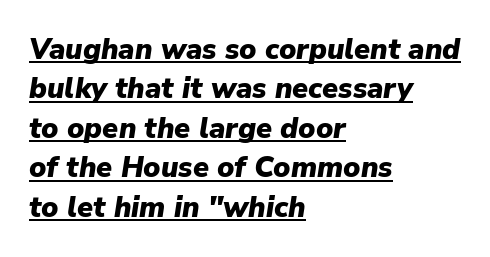
If you measured baseline to baseline, you'd find a middling distance. Italic? Definitely — the glyphs are oblique. This rendering features underlined lettering. All the whitespace from short lines collects on the right.
